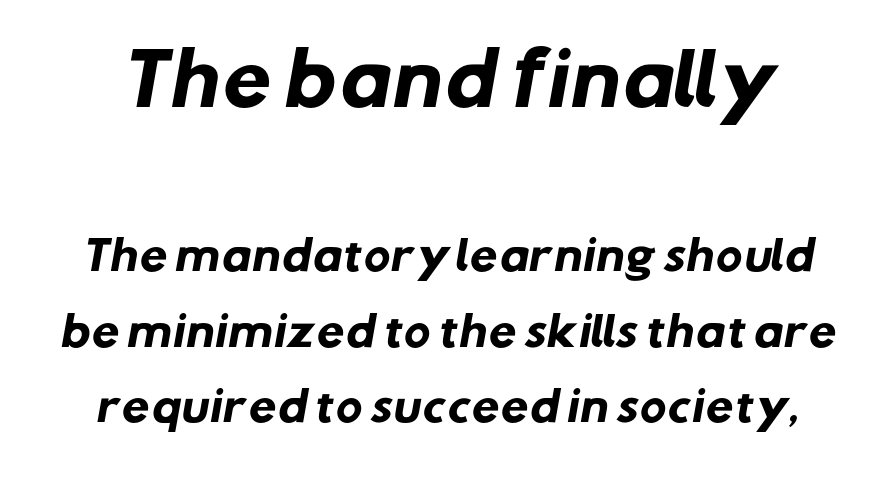
The image shows 70 px heavy sans-serif type; set line spacing 1.89x, normal letter spacing, not underlined; the first (top) block is 1.75x larger; low stroke contrast and a medium x-height.
